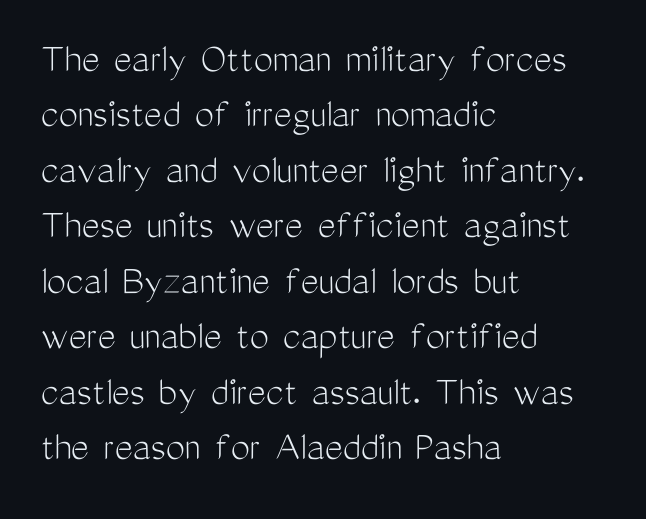
{"serif": "no", "italic": "no", "bold": "no", "weight": "light", "width": "condensed", "stroke_contrast": "medium", "x_height": "medium", "monospaced": "no", "underline": "no", "align": "left", "line_spacing": "normal", "line_spacing_ratio": 1.29, "letter_spacing": "normal", "letter_spacing_em": 0.0, "glyph_px": 43}
